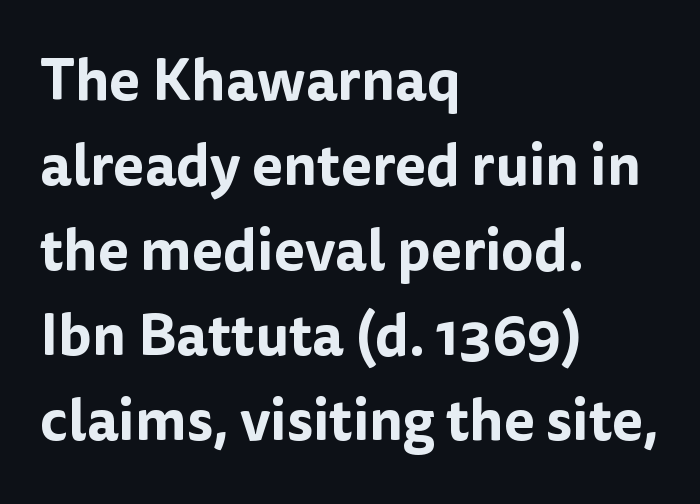
{"serif": "no", "italic": "no", "width": "normal", "stroke_contrast": "low", "x_height": "medium", "monospaced": "no", "underline": "no", "align": "left", "line_spacing": "normal", "line_spacing_ratio": 1.49, "letter_spacing": "normal", "letter_spacing_em": 0.0, "glyph_px": 57}
